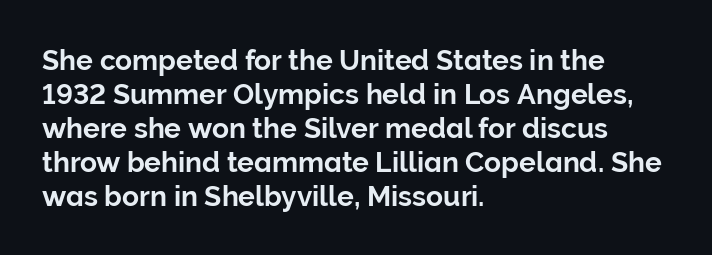
The image shows 28 px sans-serif type, upright; set left-aligned, line spacing 1.21x, normal letter spacing, not underlined; low stroke contrast and a medium x-height.
